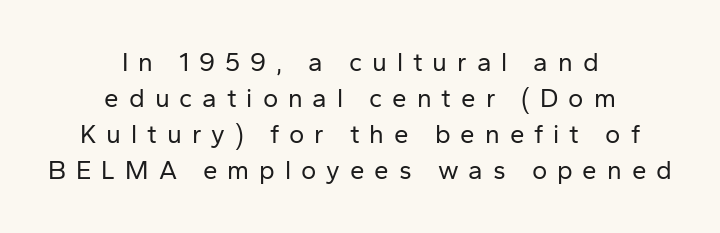
{"italic": "no", "bold": "no", "underline": "no", "align": "center", "line_spacing": "normal", "line_spacing_ratio": 1.38, "letter_spacing": "wide", "letter_spacing_em": 0.38, "glyph_px": 26}
